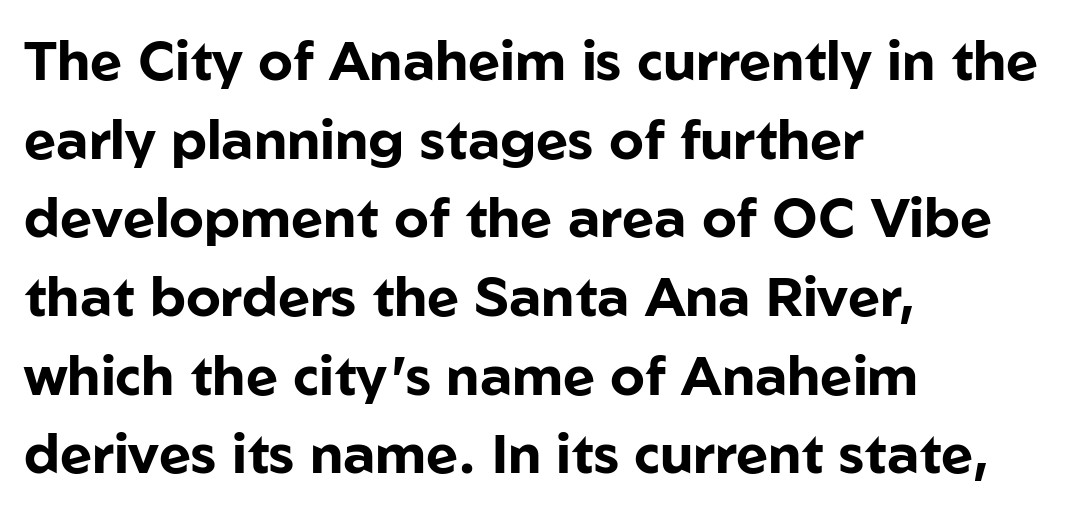
{"serif": "no", "italic": "no", "bold": "yes", "weight": "bold", "width": "normal", "stroke_contrast": "low", "x_height": "medium", "monospaced": "no", "underline": "no", "align": "left", "line_spacing": "normal", "line_spacing_ratio": 1.43, "letter_spacing": "normal", "letter_spacing_em": 0.0, "glyph_px": 55}
